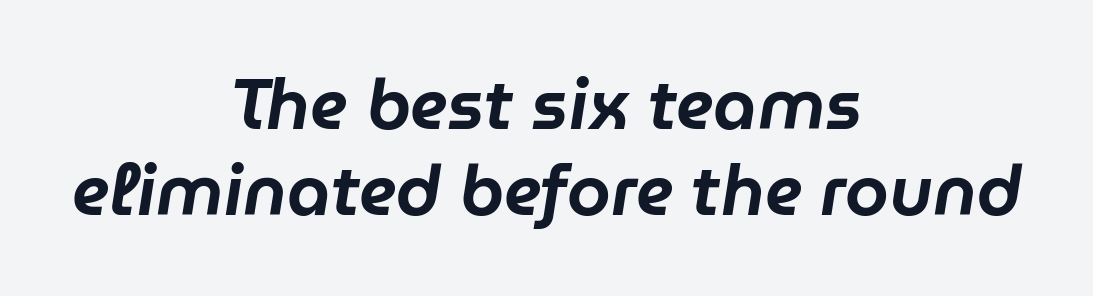
The image shows 70 px text type, italic (leaning right); set centered, line spacing 1.23x, normal letter spacing, not underlined; low stroke contrast and a medium x-height.
